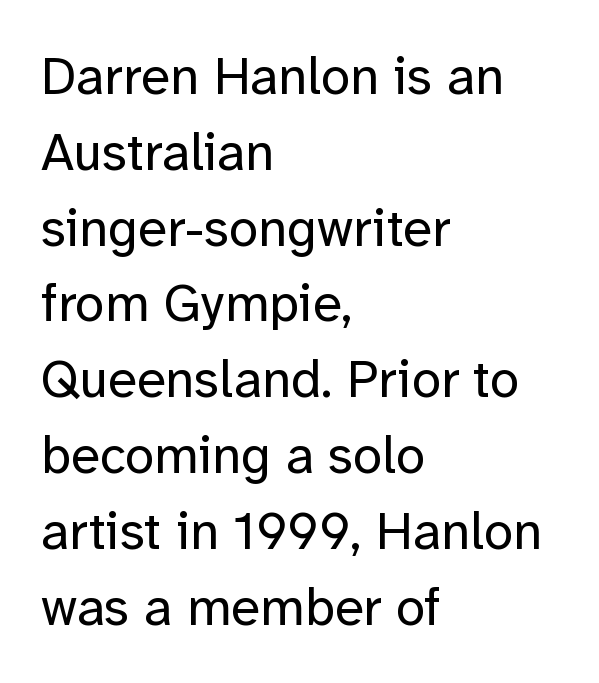
The image shows 53 px regular-weight sans-serif type, upright; set left-aligned, normal line spacing (1.43x), normal letter spacing, not underlined; low stroke contrast and a medium x-height.
